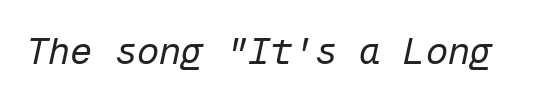
{"italic": "yes", "lean": "right", "slant_degrees": 12, "bold": "no", "weight": "regular", "width": "normal", "stroke_contrast": "low", "x_height": "medium", "monospaced": "yes", "underline": "no", "letter_spacing": "normal", "letter_spacing_em": 0.0, "glyph_px": 37}
